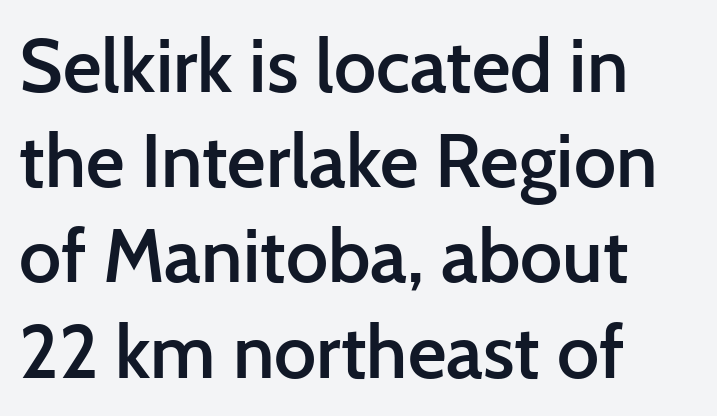
{"serif": "no", "italic": "no", "bold": "semi", "weight": "semibold", "width": "normal", "stroke_contrast": "low", "x_height": "medium", "monospaced": "no", "underline": "no", "align": "left", "line_spacing": "normal", "line_spacing_ratio": 1.27, "letter_spacing": "normal", "letter_spacing_em": 0.0, "glyph_px": 75}
